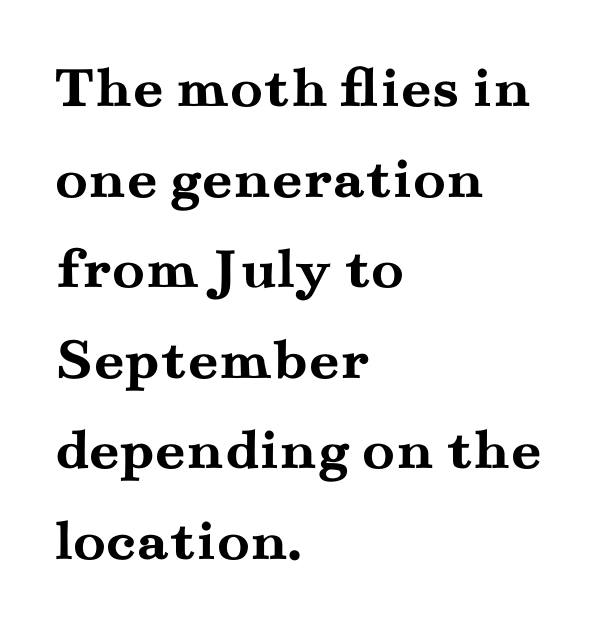
The letters advance in unequal steps, a hallmark of proportional type. Anything drawn beneath the words? Only blank space. If you measured baseline to baseline, you'd find a middling distance. The glyphs have the mass of a bold cut.
